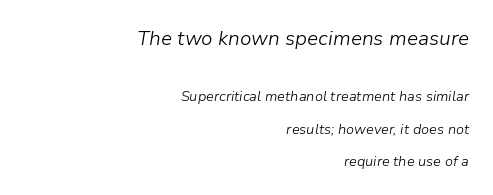
{"italic": "yes", "lean": "right", "slant_degrees": 9, "bold": "no", "underline": "no", "align": "right", "line_spacing": "loose", "line_spacing_ratio": 2.31, "letter_spacing": "normal", "letter_spacing_em": 0.0, "larger_block": "first", "size_ratio": 1.43, "glyph_px": 20}
